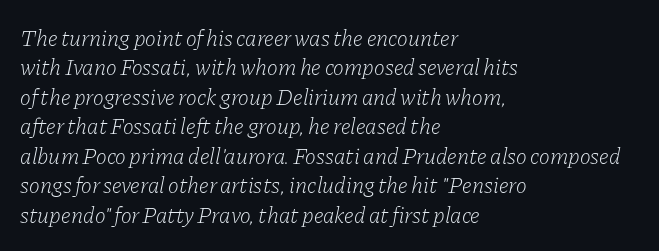
Q: Is the text bold? A: No.
Q: Is the text italic (slanted)? A: Yes, it leans right by about 11 degrees.
Q: Is the text underlined? A: No.
Q: How is the paragraph aligned? A: Left-aligned.
Q: Is the spacing between letters normal or unusually wide? A: Normal.
Q: Is the spacing between lines tight, normal or loose? A: Normal.
